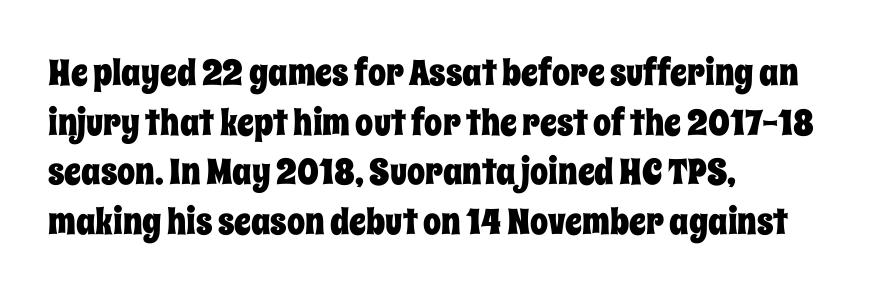
Q: Is the text italic (slanted)? A: No, it is upright.
Q: Is the text underlined? A: No.
Q: How is the paragraph aligned? A: Left-aligned.
Q: Is the spacing between letters normal or unusually wide? A: Normal.
Q: Is the spacing between lines tight, normal or loose? A: Normal.
Q: Width (condensed, normal, or wide)? A: Condensed.
Q: Stroke contrast? A: Low.
Q: x-height? A: Large.
Q: Monospaced? A: No.
